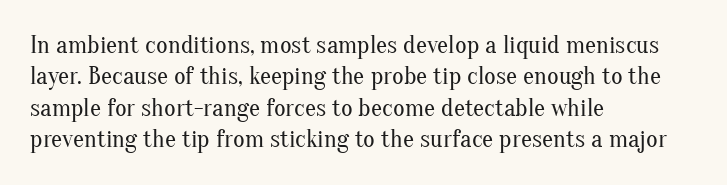
No letter is thick-stroked: the sample isn't bold. This is roman type, the default non-slanted kind. One glance says typical: line gaps are just what's usual. Plain, unruled lines of type. This sample is left-justified, so line endings fall wherever the words run out.
